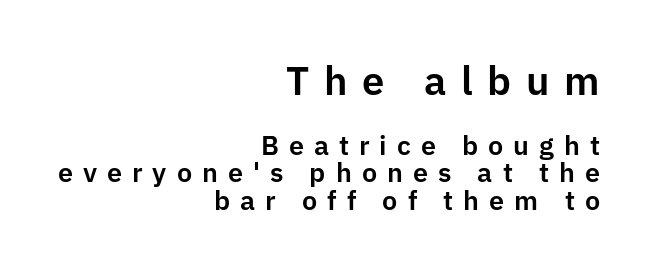
The image shows 40 px sans-serif type, upright; set right-aligned, tight line spacing (1.02x), unusually wide letter spacing (+0.37 em), not underlined; the first (top) block is 1.48x larger; low stroke contrast and a medium x-height.
